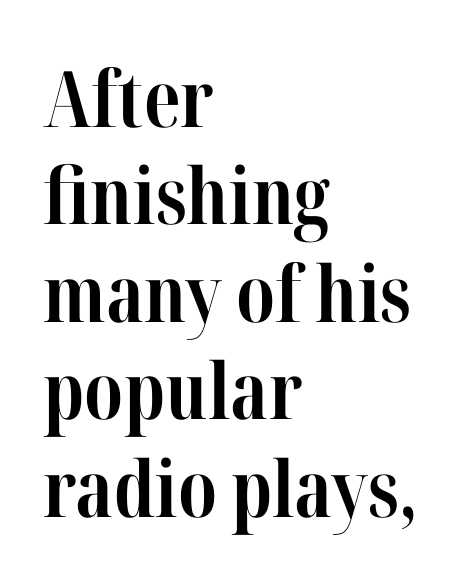
{"serif": "yes", "italic": "no", "bold": "yes", "weight": "bold", "width": "condensed", "stroke_contrast": "high", "x_height": "medium", "monospaced": "no", "underline": "no", "align": "left", "line_spacing": "normal", "line_spacing_ratio": 1.25, "letter_spacing": "normal", "letter_spacing_em": 0.0, "glyph_px": 78}
